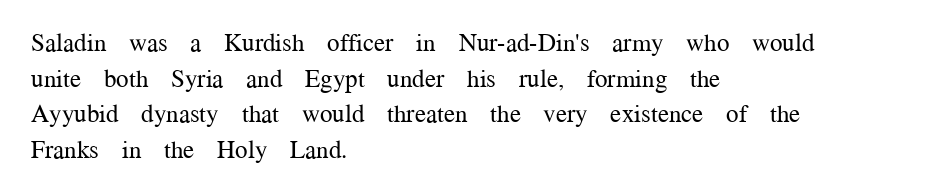
Q: Is the text bold? A: No.
Q: Is the text italic (slanted)? A: No, it is upright.
Q: Is the text underlined? A: No.
Q: How is the paragraph aligned? A: Left-aligned.
Q: Is the spacing between letters normal or unusually wide? A: Normal.
Q: Is the spacing between lines tight, normal or loose? A: Normal.
